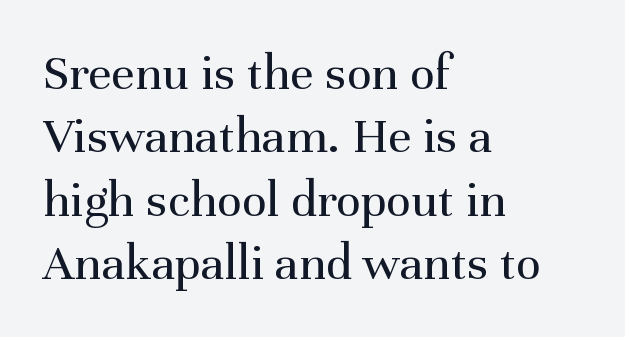
The face used here is seriffed, in the tradition of book romans. Spacing between characters is what you'd get straight out of the box. Weight class: somewhere from thin through regular. If you drew a line through each stem, it would be perfectly vertical. The setting favours the left margin, as ordinary paragraphs usually do.
